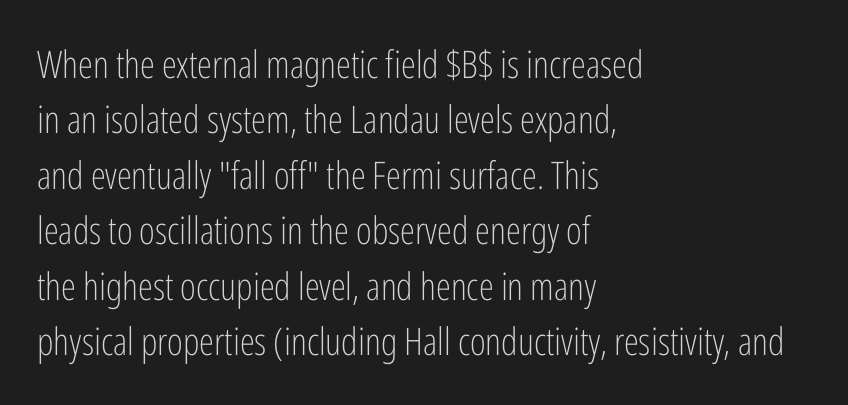
The image shows 38 px light, condensed sans-serif type, upright; set left-aligned, normal line spacing (1.46x), normal letter spacing, not underlined; low stroke contrast and a medium x-height.
